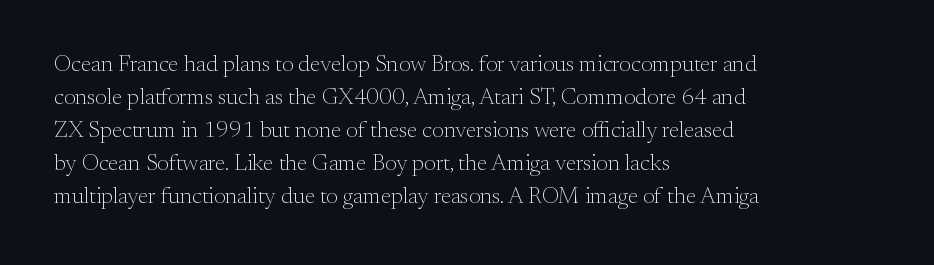
Q: Is the text bold? A: No.
Q: Is the text italic (slanted)? A: No, it is upright.
Q: Is the text underlined? A: No.
Q: How is the paragraph aligned? A: Left-aligned.
Q: Is the spacing between letters normal or unusually wide? A: Normal.
Q: Is the spacing between lines tight, normal or loose? A: Normal.
